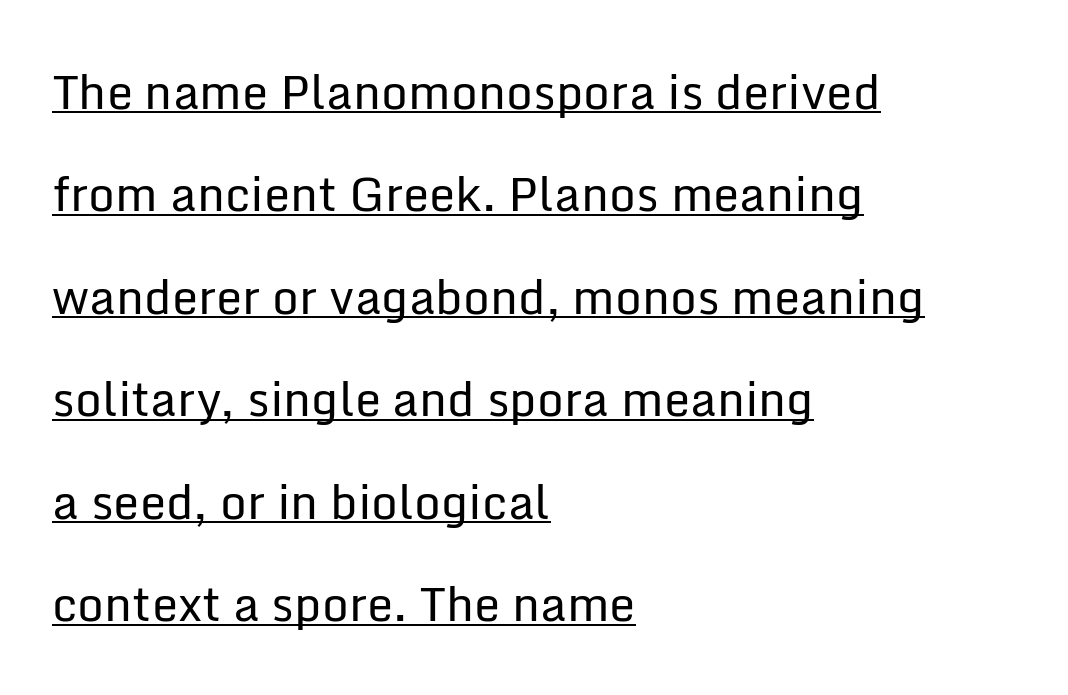
You can tell from the bare stems that sans-serif type was used. Nobody touched the tracking dial on this one. Weight: in the light-to-regular range. A roman cut, with each character standing at attention. Is this a fixed-width face? No — the glyphs have proportional, varying widths.
